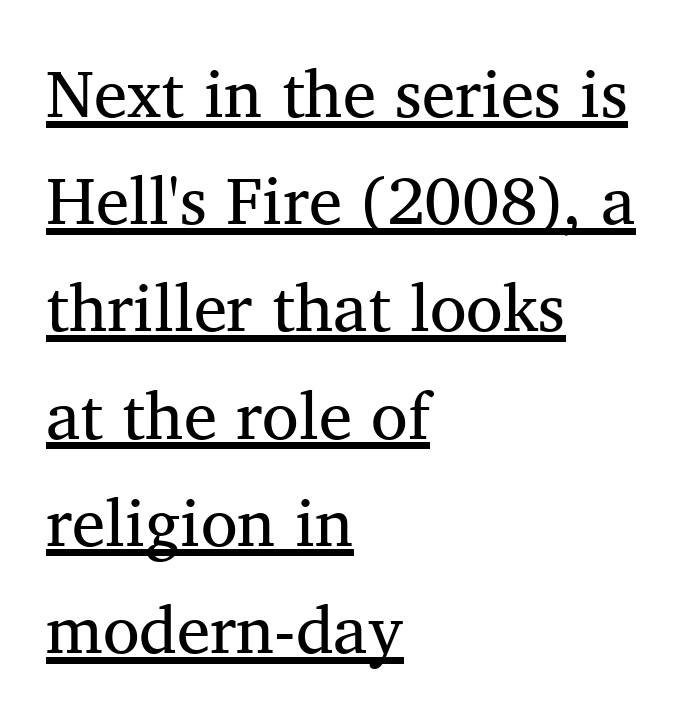
The image shows 67 px regular-weight serif type, upright; set left-aligned, normal line spacing (1.6x), normal letter spacing, underlined; medium stroke contrast and a medium x-height.
